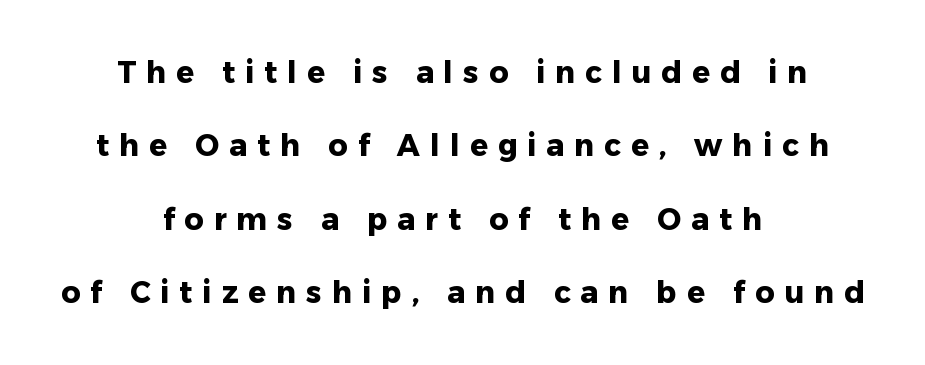
Proportional: the letters do not fall into vertical columns. The characters display no serif detailing; their extremities are plain. Heft: maximum for text — a bold. Layout note: lines centered.
